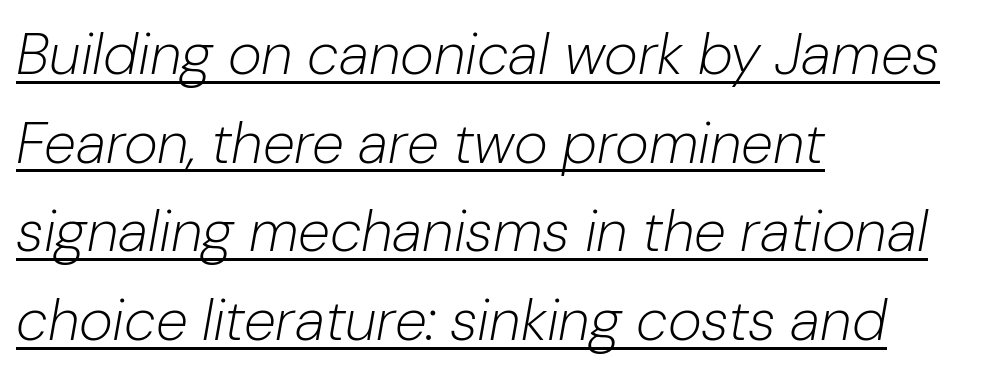
What decoration does the sample have? An underline. This rendering uses left alignment, leaving the right contour irregular. Glyph-to-glyph distance matches everyday printed text. Note the varied advance widths — an 'i' is clearly narrower than an 'm'. It's the slanting kind of type. Honestly, the row spacing looks completely unremarkable.
